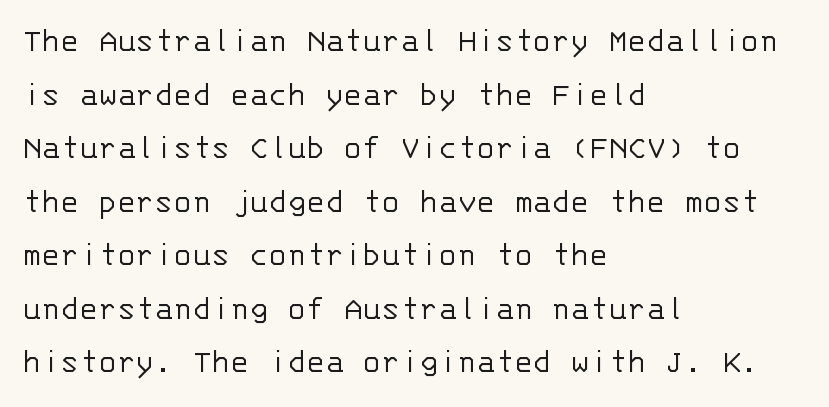
The image shows 35 px light sans-serif type, upright, monospaced; set left-aligned, normal line spacing (1.53x), normal letter spacing, not underlined; low stroke contrast and a large x-height.
